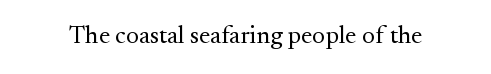
The image shows 25 px text type, upright; set normal letter spacing, not underlined.
